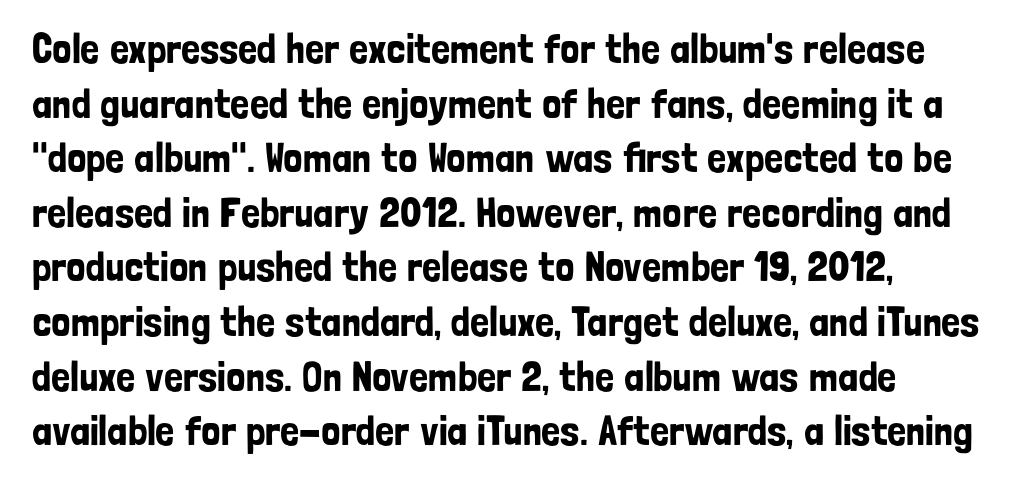
Q: Is the text italic (slanted)? A: No, it is upright.
Q: Is the typeface a serif or a sans-serif typeface? A: Sans-serif.
Q: Is the text underlined? A: No.
Q: How is the paragraph aligned? A: Left-aligned.
Q: Is the spacing between letters normal or unusually wide? A: Normal.
Q: Is the spacing between lines tight, normal or loose? A: Normal.
Q: Width (condensed, normal, or wide)? A: Condensed.
Q: Stroke contrast? A: Low.
Q: x-height? A: Medium.
Q: Monospaced? A: No.
